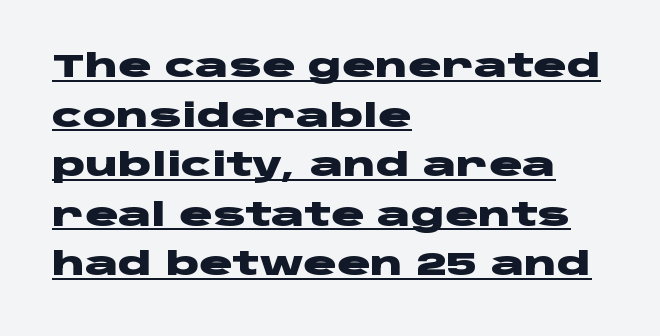
{"serif": "no", "italic": "no", "bold": "yes", "weight": "heavy", "width": "wide", "stroke_contrast": "low", "x_height": "large", "monospaced": "no", "underline": "yes", "align": "left", "line_spacing": "normal", "line_spacing_ratio": 1.6, "letter_spacing": "normal", "letter_spacing_em": 0.0, "glyph_px": 31}
